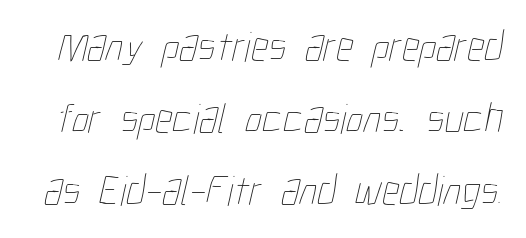
The letterforms sit shoulder to shoulder at normal distance. Proportional: the letters do not fall into vertical columns. Caption: face not bold, strokes unweighted. This block has exactly the height ordinary leading produces.
